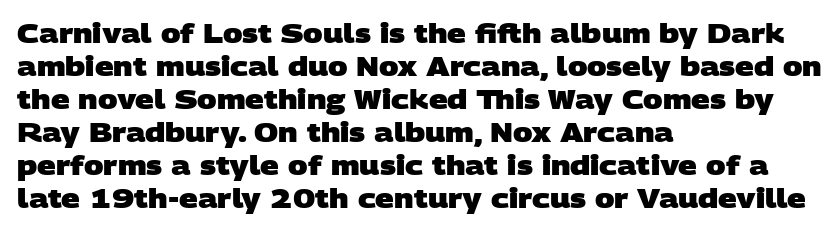
{"bold": "yes", "underline": "no", "align": "left", "line_spacing": "normal", "line_spacing_ratio": 1.27, "letter_spacing": "normal", "letter_spacing_em": 0.0, "glyph_px": 26}
